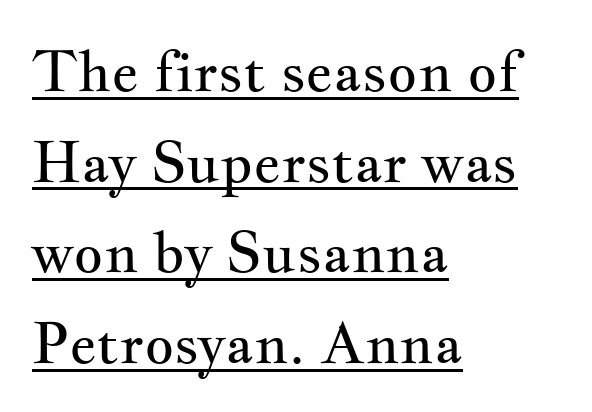
{"serif": "yes", "italic": "no", "bold": "no", "weight": "regular", "width": "wide", "stroke_contrast": "medium", "x_height": "small", "monospaced": "no", "underline": "yes", "align": "left", "line_spacing": "normal", "line_spacing_ratio": 1.59, "letter_spacing": "normal", "letter_spacing_em": 0.0, "glyph_px": 57}
